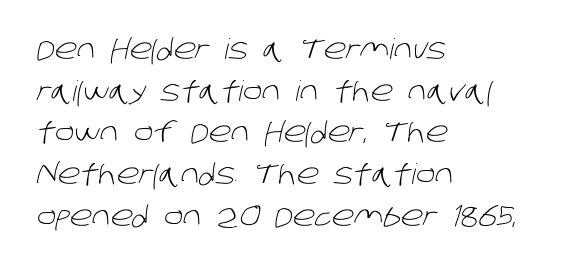
The image shows 28 px light sans-serif type; set left-aligned, normal line spacing (1.49x), normal letter spacing, not underlined; low stroke contrast and a large x-height.
